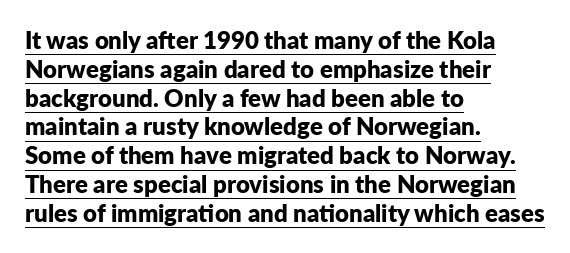
{"italic": "no", "bold": "yes", "underline": "yes", "align": "left", "line_spacing_ratio": 1.2, "letter_spacing": "normal", "letter_spacing_em": 0.0, "glyph_px": 24}
